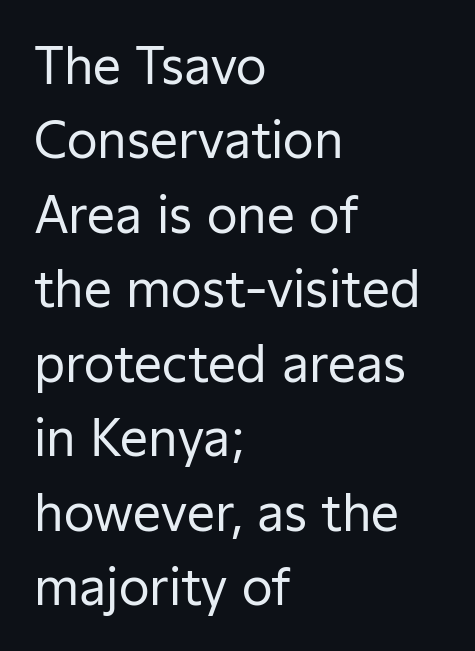
{"serif": "no", "italic": "no", "bold": "no", "weight": "regular", "width": "normal", "stroke_contrast": "low", "x_height": "medium", "monospaced": "no", "underline": "no", "align": "left", "line_spacing": "normal", "line_spacing_ratio": 1.49, "letter_spacing": "normal", "letter_spacing_em": 0.0, "glyph_px": 50}
